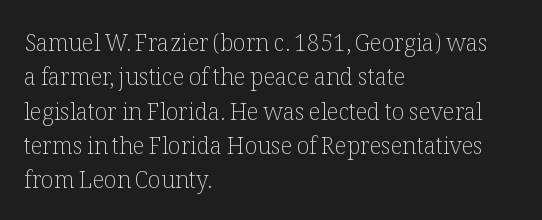
The vertical gap from one line to the next is medium. These lines were composed using upright roman letters. Horizontal alignment here is leftward, the default for most running prose. The gaps between neighbouring characters are ordinary and unremarkable. Weight: regular or lighter.
